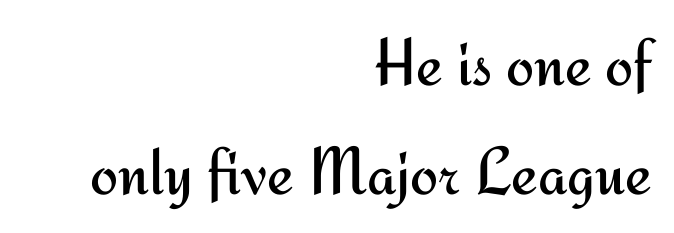
Q: Is the text bold? A: No.
Q: Is the text italic (slanted)? A: No, it is upright.
Q: Is the typeface a serif or a sans-serif typeface? A: Sans-serif.
Q: Is the text underlined? A: No.
Q: How is the paragraph aligned? A: Right-aligned.
Q: Is the spacing between letters normal or unusually wide? A: Normal.
Q: Is the spacing between lines tight, normal or loose? A: Normal.
Q: Width (condensed, normal, or wide)? A: Normal.
Q: Stroke contrast? A: Medium.
Q: x-height? A: Small.
Q: Monospaced? A: No.
